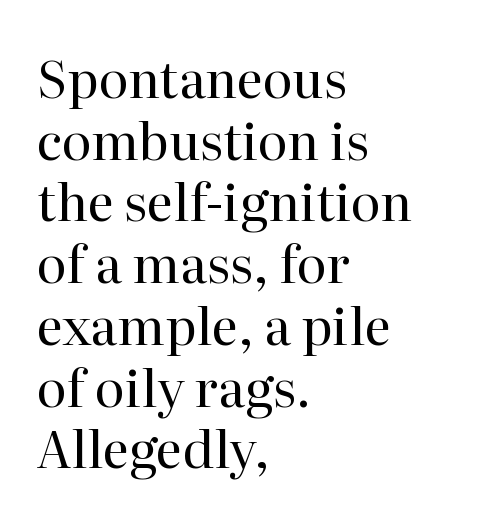
The image shows 51 px regular-weight serif type, upright; set left-aligned, line spacing 1.21x, normal letter spacing, not underlined; high stroke contrast and a medium x-height.
